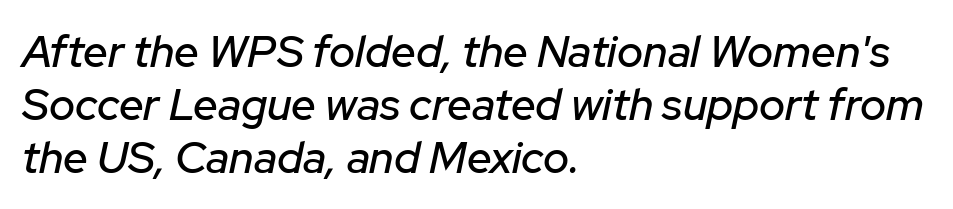
Teacher's note: observe the even left margin — that is flush-left alignment. The face used here has a pronounced slope to its letters. Here the glyphs are tracked normally, forming tight word shapes. Descenders hang freely into open space.
